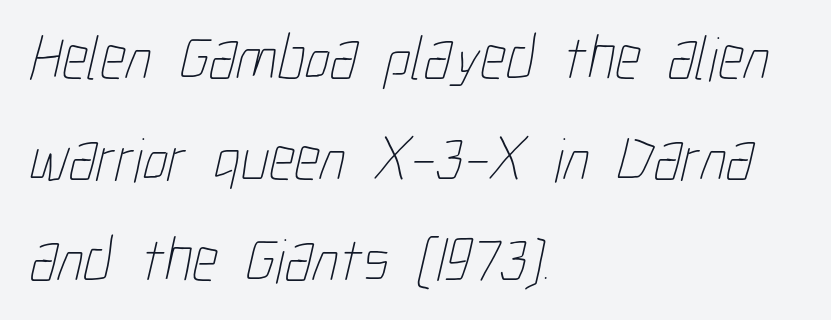
Q: Is the text bold? A: No.
Q: Is the text underlined? A: No.
Q: How is the paragraph aligned? A: Left-aligned.
Q: Is the spacing between letters normal or unusually wide? A: Normal.
Q: Is the spacing between lines tight, normal or loose? A: Normal.
Q: Width (condensed, normal, or wide)? A: Condensed.
Q: Stroke contrast? A: Low.
Q: x-height? A: Medium.
Q: Monospaced? A: No.
